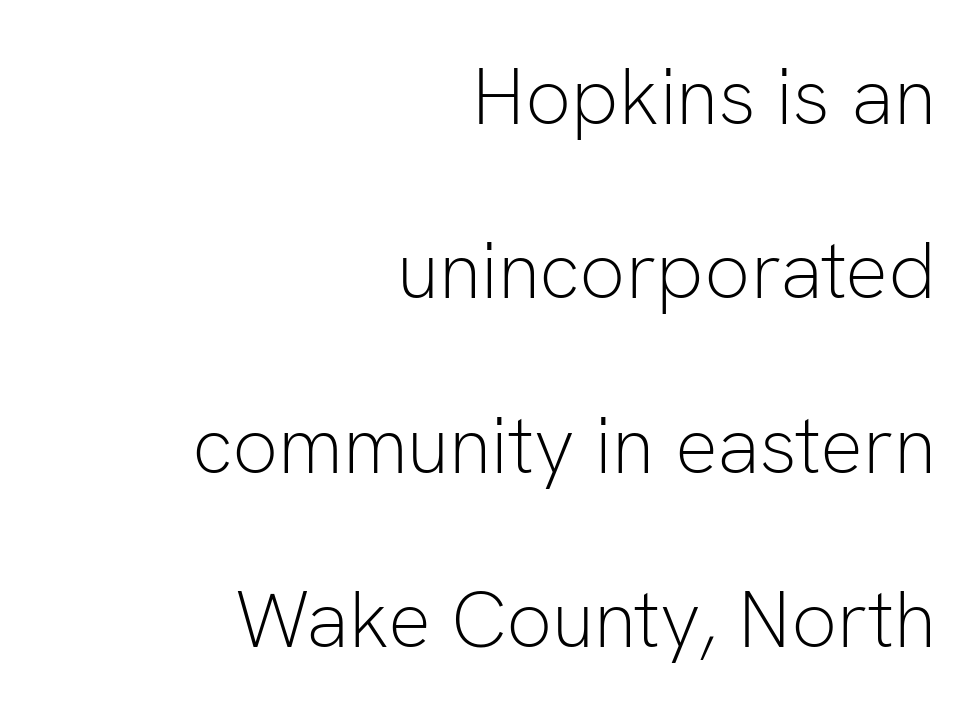
The face used here is a sans, in the tradition of grotesques and geometrics. The specimen reads as upright at a glance. Just letters on the line, the space beneath them empty. A typesetter would call this proportional, since set widths differ per character. The horizontal fit of the characters is conventional and even. These lines stack with their right ends in a neat column.
